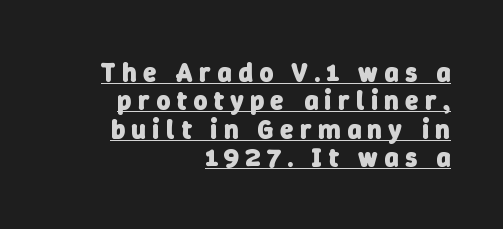
Q: Is the text bold? A: Yes.
Q: Is the text underlined? A: Yes.
Q: How is the paragraph aligned? A: Right-aligned.
Q: Is the spacing between letters normal or unusually wide? A: Unusually wide.
Q: Is the spacing between lines tight, normal or loose? A: Tight.
